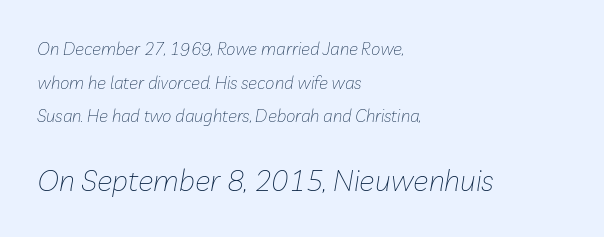
The image shows 29 px thin type, italic (leaning right); set left-aligned, loose line spacing (1.98x), normal letter spacing, not underlined; the second (bottom) block is 1.71x larger; low stroke contrast and a medium x-height.
